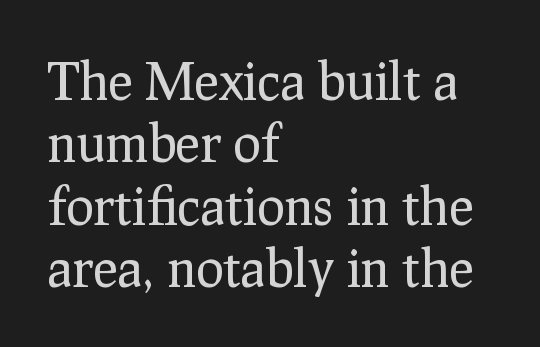
The rendering keeps characters at their native spacing. Glance below the letters and you will spot only blank space. Varying glyph widths throughout — classic text-font behaviour. Layout note: lines flush left.
